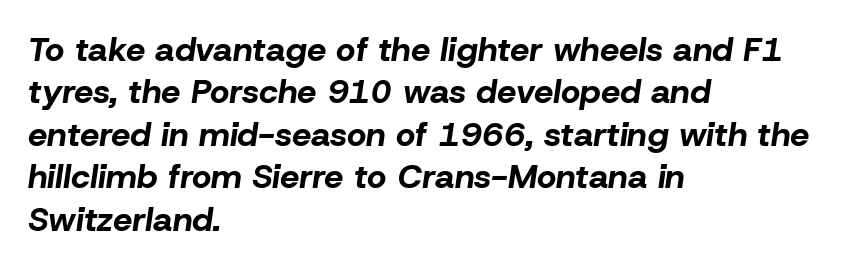
{"italic": "yes", "lean": "right", "slant_degrees": 8, "bold": "yes", "weight": "bold", "width": "normal", "stroke_contrast": "low", "x_height": "medium", "monospaced": "no", "underline": "no", "align": "left", "line_spacing": "normal", "line_spacing_ratio": 1.25, "letter_spacing": "normal", "letter_spacing_em": 0.0, "glyph_px": 34}
